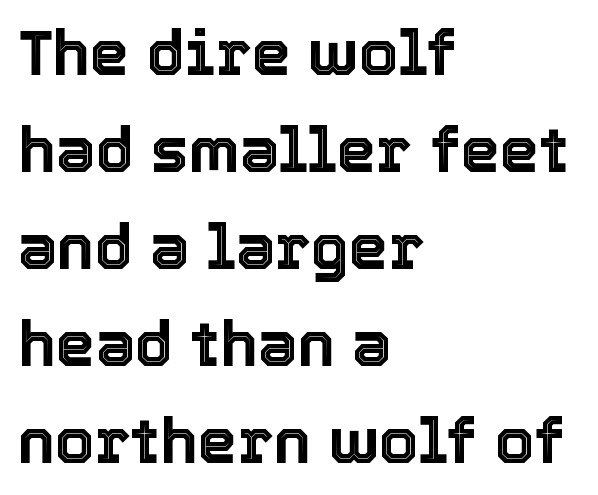
The image shows 63 px text type, upright; set left-aligned, normal line spacing (1.54x), normal letter spacing, not underlined; a medium x-height.
